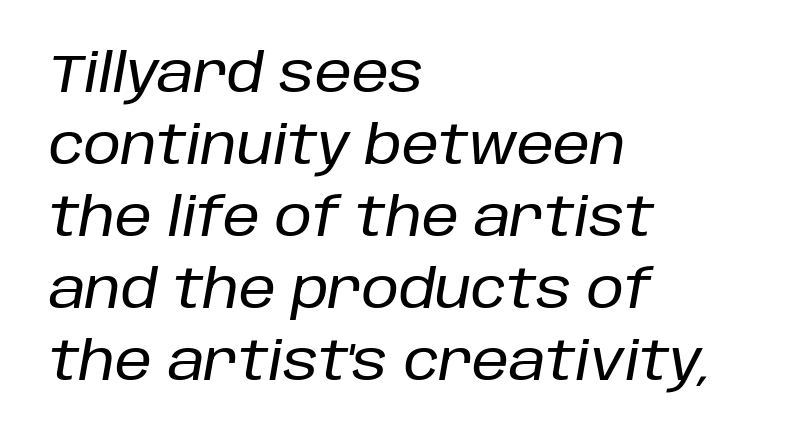
Q: Is the text italic (slanted)? A: Yes, it leans right by about 10 degrees.
Q: Is the text underlined? A: No.
Q: How is the paragraph aligned? A: Left-aligned.
Q: Is the spacing between letters normal or unusually wide? A: Normal.
Q: Is the spacing between lines tight, normal or loose? A: Normal.
Q: Width (condensed, normal, or wide)? A: Normal.
Q: Stroke contrast? A: Low.
Q: x-height? A: Large.
Q: Monospaced? A: No.
